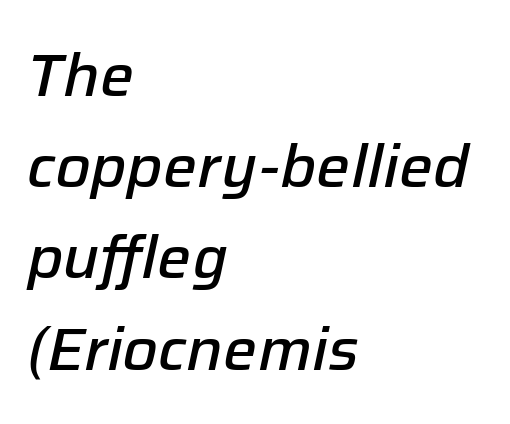
{"italic": "yes", "lean": "right", "slant_degrees": 12, "bold": "semi", "weight": "semibold", "width": "normal", "stroke_contrast": "low", "x_height": "medium", "monospaced": "no", "underline": "no", "align": "left", "line_spacing": "normal", "line_spacing_ratio": 1.52, "letter_spacing": "normal", "letter_spacing_em": 0.0, "glyph_px": 60}
